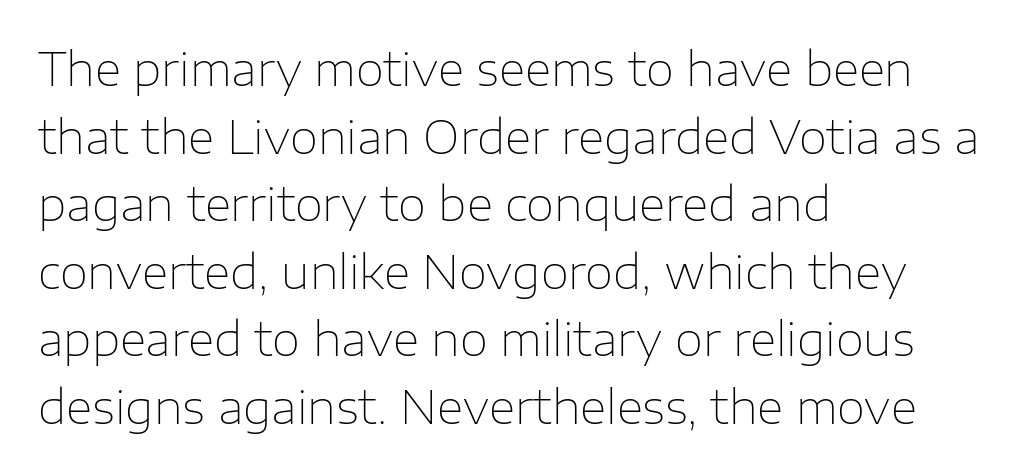
Q: Is the text bold? A: No.
Q: Is the text italic (slanted)? A: No, it is upright.
Q: Is the typeface a serif or a sans-serif typeface? A: Sans-serif.
Q: Is the text underlined? A: No.
Q: How is the paragraph aligned? A: Left-aligned.
Q: Is the spacing between letters normal or unusually wide? A: Normal.
Q: Is the spacing between lines tight, normal or loose? A: Normal.
Q: Width (condensed, normal, or wide)? A: Normal.
Q: Stroke contrast? A: Low.
Q: x-height? A: Medium.
Q: Monospaced? A: No.
